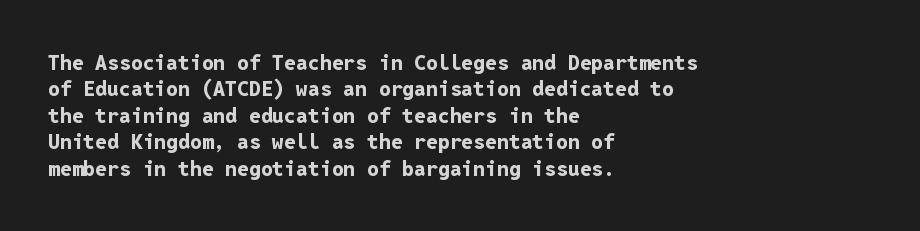
Q: Is the text bold? A: Yes.
Q: Is the text italic (slanted)? A: No, it is upright.
Q: Is the text underlined? A: No.
Q: How is the paragraph aligned? A: Left-aligned.
Q: Is the spacing between letters normal or unusually wide? A: Normal.
Q: Is the spacing between lines tight, normal or loose? A: Normal.
